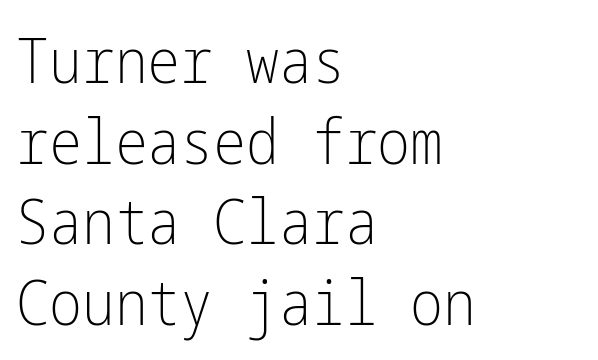
{"serif": "no", "italic": "no", "bold": "no", "weight": "light", "width": "condensed", "stroke_contrast": "low", "x_height": "medium", "underline": "no", "align": "left", "line_spacing": "normal", "line_spacing_ratio": 1.3, "letter_spacing": "normal", "letter_spacing_em": 0.0, "glyph_px": 62}
